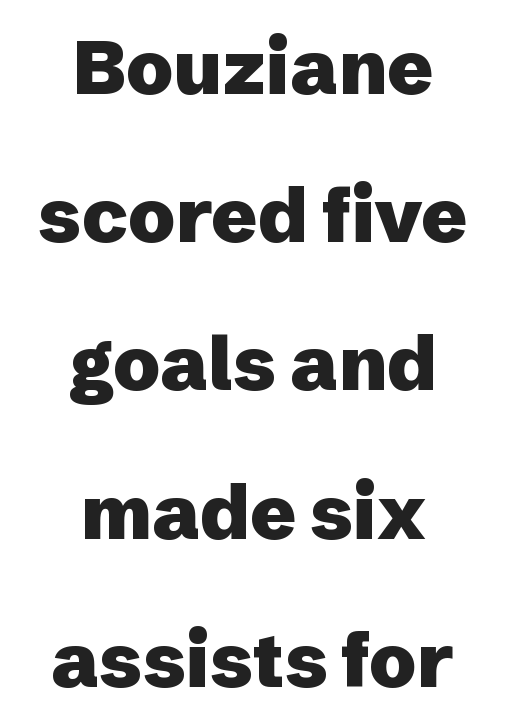
{"serif": "no", "italic": "no", "bold": "yes", "weight": "heavy", "width": "normal", "stroke_contrast": "low", "x_height": "medium", "monospaced": "no", "underline": "no", "align": "center", "line_spacing": "loose", "line_spacing_ratio": 1.95, "letter_spacing": "normal", "letter_spacing_em": 0.0, "glyph_px": 76}
